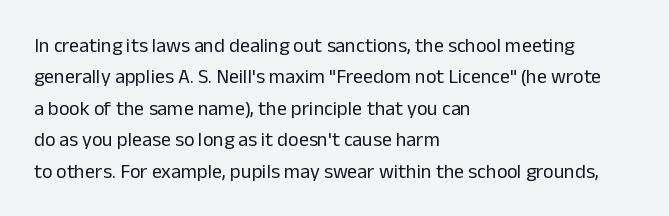
Q: Is the text bold? A: No.
Q: Is the text italic (slanted)? A: No, it is upright.
Q: Is the text underlined? A: No.
Q: How is the paragraph aligned? A: Left-aligned.
Q: Is the spacing between letters normal or unusually wide? A: Normal.
Q: Is the spacing between lines tight, normal or loose? A: Normal.
